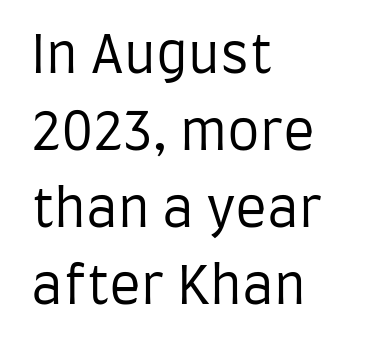
Q: Is the text bold? A: No.
Q: Is the text italic (slanted)? A: No, it is upright.
Q: Is the typeface a serif or a sans-serif typeface? A: Sans-serif.
Q: Is the text underlined? A: No.
Q: How is the paragraph aligned? A: Left-aligned.
Q: Is the spacing between letters normal or unusually wide? A: Normal.
Q: Is the spacing between lines tight, normal or loose? A: Normal.
Q: Width (condensed, normal, or wide)? A: Condensed.
Q: Stroke contrast? A: Low.
Q: x-height? A: Large.
Q: Monospaced? A: No.
